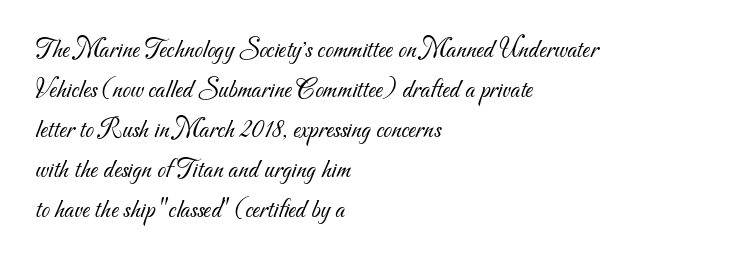
Q: Is the text bold? A: No.
Q: Is the text underlined? A: No.
Q: How is the paragraph aligned? A: Left-aligned.
Q: Is the spacing between letters normal or unusually wide? A: Normal.
Q: Is the spacing between lines tight, normal or loose? A: Normal.
